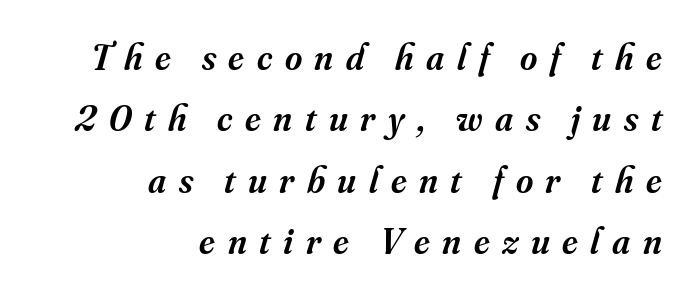
{"serif": "yes", "italic": "yes", "lean": "right", "slant_degrees": 16, "bold": "semi", "weight": "semibold", "width": "normal", "stroke_contrast": "medium", "x_height": "small", "monospaced": "no", "underline": "no", "align": "right", "line_spacing": "normal", "line_spacing_ratio": 1.66, "letter_spacing": "wide", "letter_spacing_em": 0.34, "glyph_px": 37}
